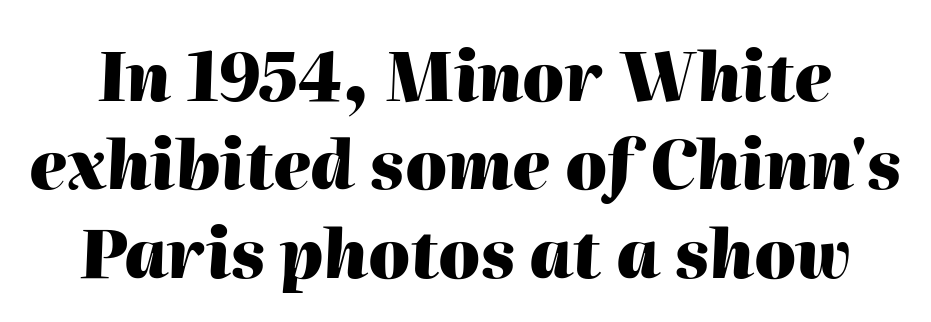
The image shows 66 px heavy type, italic (leaning right); set normal line spacing (1.34x), normal letter spacing, not underlined; high stroke contrast and a medium x-height.
